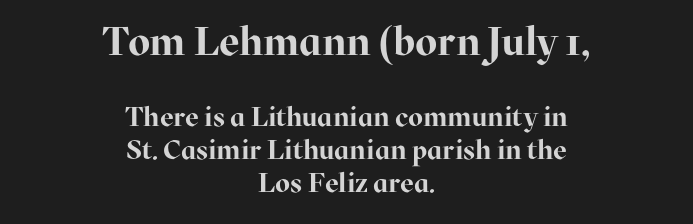
Q: Is the text bold? A: Yes.
Q: Is the text italic (slanted)? A: No, it is upright.
Q: Is the typeface a serif or a sans-serif typeface? A: Serif.
Q: Is the text underlined? A: No.
Q: How is the paragraph aligned? A: Centered.
Q: Is the spacing between letters normal or unusually wide? A: Normal.
Q: Which block of text is set in a larger size, the first (top) or the second (bottom)? A: The first (top) one.
Q: Width (condensed, normal, or wide)? A: Normal.
Q: Stroke contrast? A: High.
Q: x-height? A: Medium.
Q: Monospaced? A: No.
